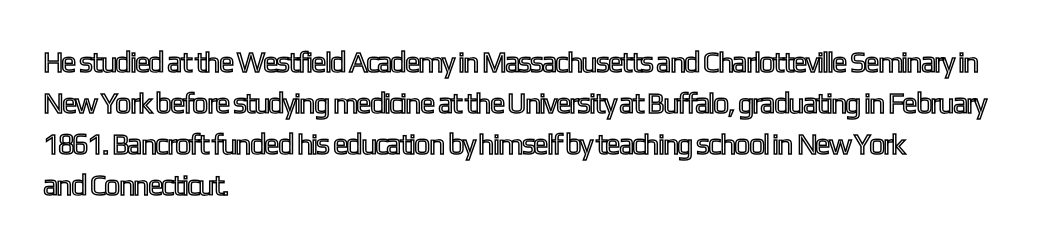
The image shows 29 px condensed type, upright; set left-aligned, normal line spacing (1.41x), normal letter spacing, not underlined; a medium x-height.
